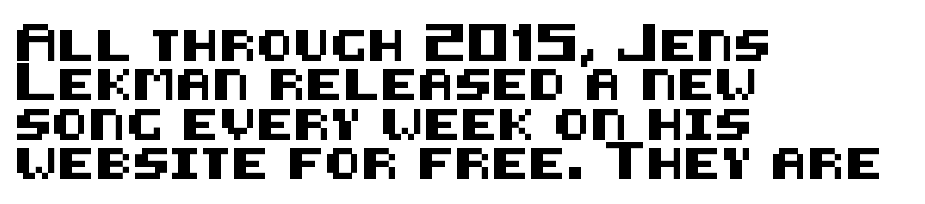
The image shows 31 px sans-serif type, upright; set left-aligned, normal line spacing (1.27x), normal letter spacing, not underlined; medium stroke contrast and a large x-height.
